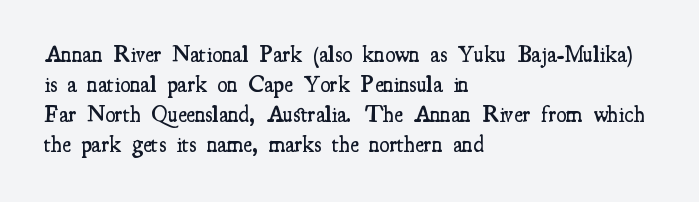
Letter spacing: default. Unlike italic type, these characters show no tilt at all. Look at the stroke-to-counter ratio: somewhat heavy, a semibold. Layout note: lines flush left.
